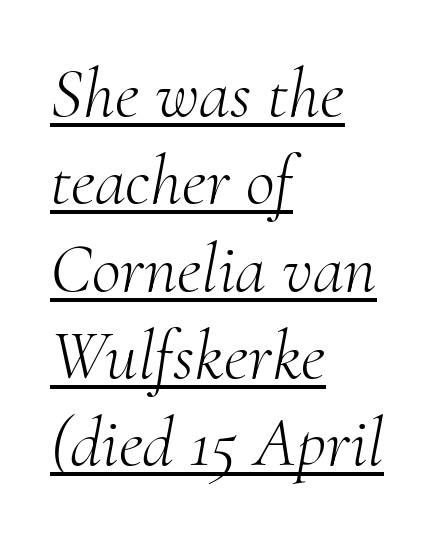
Q: Is the text bold? A: No.
Q: Is the text italic (slanted)? A: Yes, it leans right by about 10 degrees.
Q: Is the typeface a serif or a sans-serif typeface? A: Serif.
Q: Is the text underlined? A: Yes.
Q: How is the paragraph aligned? A: Left-aligned.
Q: Is the spacing between letters normal or unusually wide? A: Normal.
Q: Width (condensed, normal, or wide)? A: Normal.
Q: Stroke contrast? A: Medium.
Q: x-height? A: Small.
Q: Monospaced? A: No.
